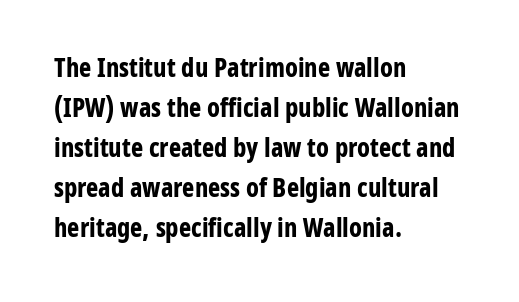
{"italic": "no", "bold": "yes", "underline": "no", "align": "left", "line_spacing": "normal", "line_spacing_ratio": 1.54, "letter_spacing": "normal", "letter_spacing_em": 0.0, "glyph_px": 26}
